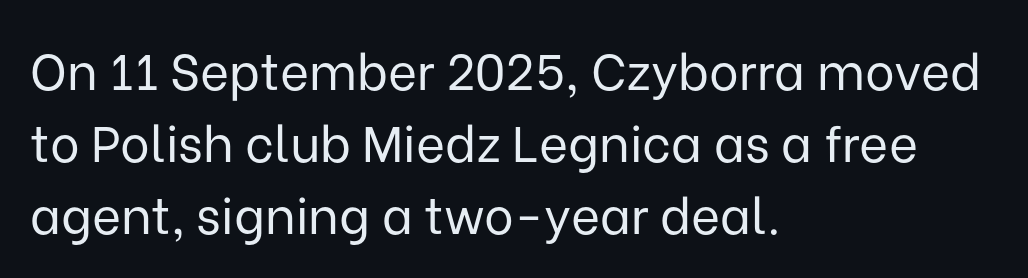
{"serif": "no", "italic": "no", "bold": "no", "weight": "regular", "width": "normal", "stroke_contrast": "low", "x_height": "medium", "monospaced": "no", "underline": "no", "align": "left", "line_spacing": "normal", "line_spacing_ratio": 1.44, "letter_spacing": "normal", "letter_spacing_em": 0.0, "glyph_px": 50}
